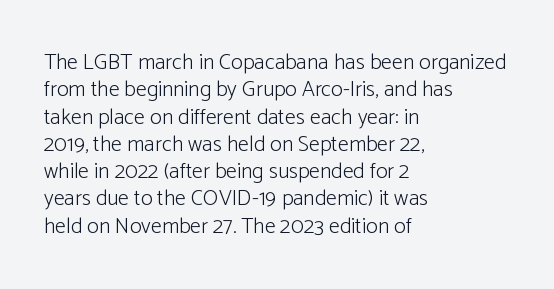
Rendered with straight, roman letterforms. Weight: not bold — regular or lighter. Words appear dense and cohesive because spacing is normal. Horizontal alignment here is leftward, the default for most running prose. A clean baseline with only descenders dipping below it.
